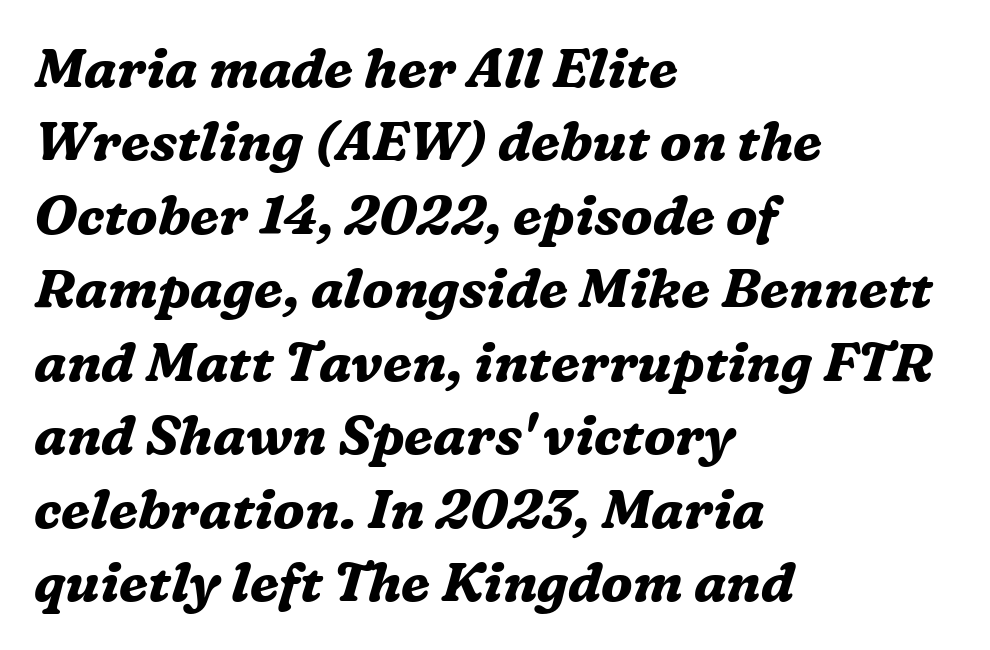
Q: Is the text bold? A: Yes.
Q: Is the text italic (slanted)? A: Yes, it leans right by about 16 degrees.
Q: Is the typeface a serif or a sans-serif typeface? A: Serif.
Q: Is the text underlined? A: No.
Q: How is the paragraph aligned? A: Left-aligned.
Q: Is the spacing between letters normal or unusually wide? A: Normal.
Q: Is the spacing between lines tight, normal or loose? A: Normal.
Q: Width (condensed, normal, or wide)? A: Normal.
Q: Stroke contrast? A: Medium.
Q: x-height? A: Medium.
Q: Monospaced? A: No.
